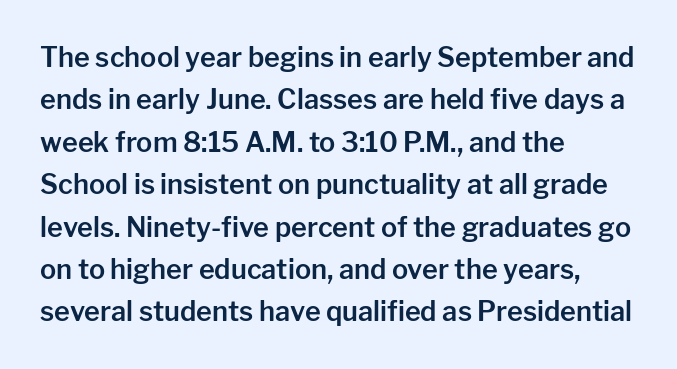
Successive baselines arrive at the customary interval. Tall strokes in this sample are plumb rather than angled. Where is the straight margin? On the left. Lines of text with bare space underneath. Each word holds together tightly as a unit, with standard inter-letter gaps.
